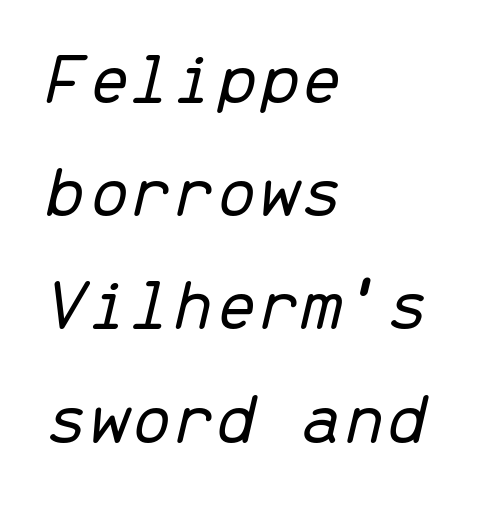
The image shows 76 px light type, italic (leaning right), monospaced; set left-aligned, normal line spacing (1.49x), normal letter spacing, not underlined; low stroke contrast and a medium x-height.
